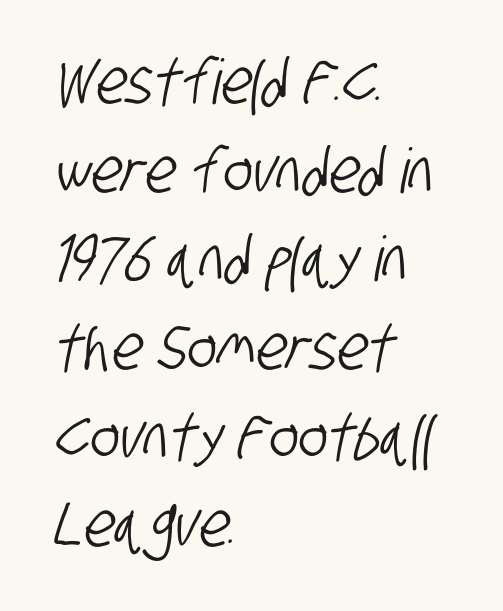
{"serif": "no", "width": "condensed", "stroke_contrast": "low", "x_height": "large", "monospaced": "no", "underline": "no", "align": "left", "line_spacing": "normal", "line_spacing_ratio": 1.43, "letter_spacing": "normal", "letter_spacing_em": 0.0, "glyph_px": 62}
